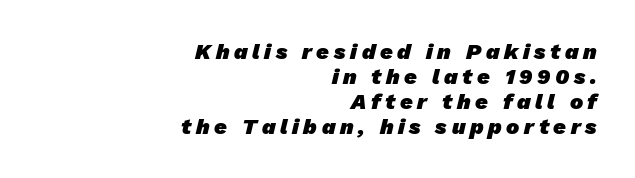
The image shows 22 px bold type; set right-aligned, tight line spacing (1.13x), unusually wide letter spacing (+0.21 em), not underlined.
